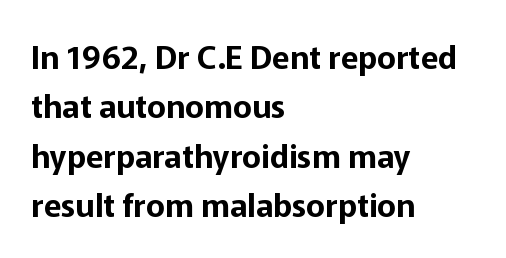
Q: Is the text italic (slanted)? A: No, it is upright.
Q: Is the typeface a serif or a sans-serif typeface? A: Sans-serif.
Q: Is the text underlined? A: No.
Q: How is the paragraph aligned? A: Left-aligned.
Q: Is the spacing between letters normal or unusually wide? A: Normal.
Q: Is the spacing between lines tight, normal or loose? A: Normal.
Q: Width (condensed, normal, or wide)? A: Normal.
Q: Stroke contrast? A: Low.
Q: x-height? A: Medium.
Q: Monospaced? A: No.
